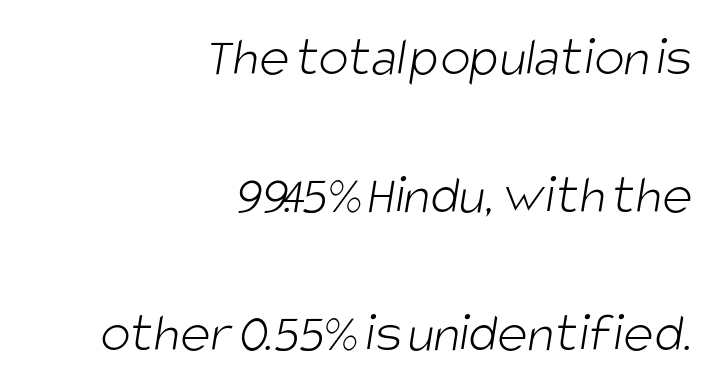
{"serif": "no", "bold": "no", "weight": "light", "width": "condensed", "stroke_contrast": "low", "x_height": "large", "monospaced": "no", "underline": "no", "align": "right", "line_spacing": "loose", "line_spacing_ratio": 2.42, "letter_spacing": "normal", "letter_spacing_em": 0.0, "glyph_px": 57}
